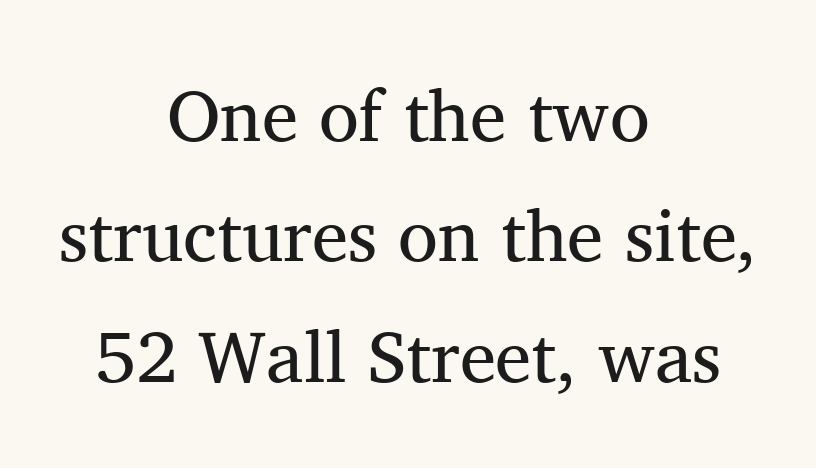
The image shows 73 px regular-weight serif type, upright; set centered, normal line spacing (1.65x), normal letter spacing, not underlined; medium stroke contrast and a medium x-height.
